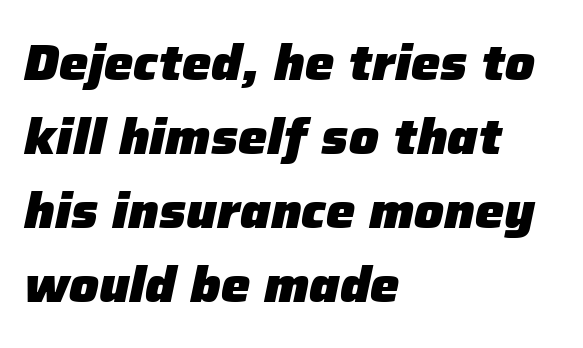
The image shows 49 px heavy type, italic (leaning right); set left-aligned, normal line spacing (1.51x), normal letter spacing, not underlined; low stroke contrast and a medium x-height.
